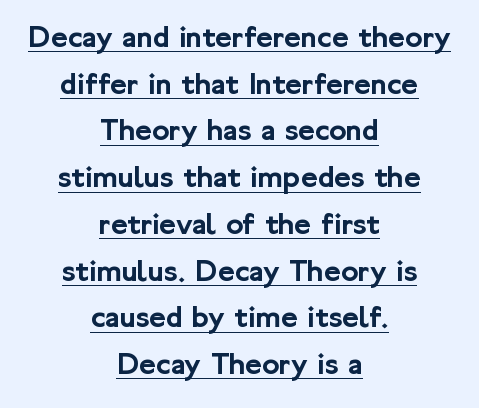
The image shows 32 px sans-serif type, upright; set centered, normal line spacing (1.46x), normal letter spacing, underlined; low stroke contrast and a medium x-height.
